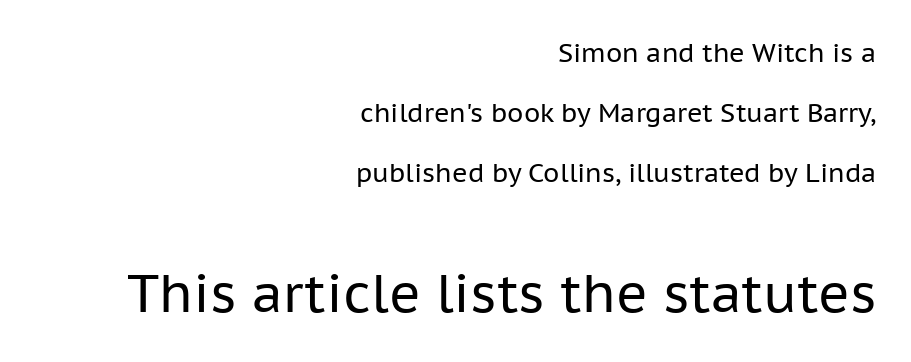
The image shows 53 px regular-weight sans-serif type, upright; set right-aligned, loose line spacing (2.31x), normal letter spacing, not underlined; the second (bottom) block is 2.04x larger; low stroke contrast and a medium x-height.
